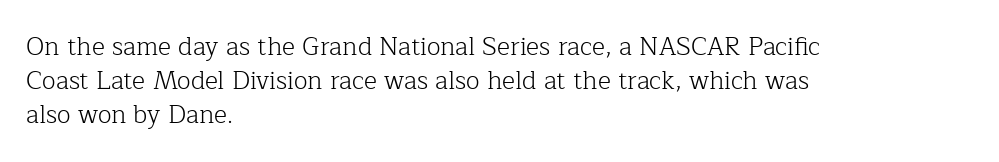
Q: Is the text bold? A: No.
Q: Is the text italic (slanted)? A: No, it is upright.
Q: Is the text underlined? A: No.
Q: How is the paragraph aligned? A: Left-aligned.
Q: Is the spacing between letters normal or unusually wide? A: Normal.
Q: Is the spacing between lines tight, normal or loose? A: Normal.
